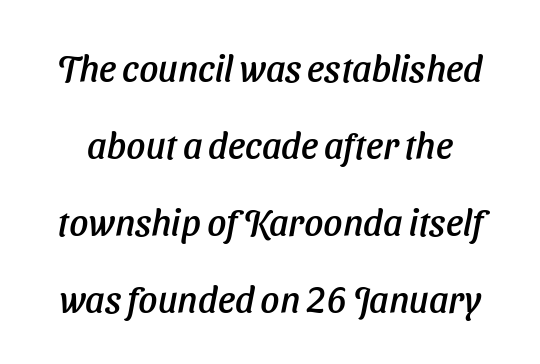
Character widths vary here, with narrow letters taking less room than wide ones. Beneath every word, the page is bare. Compared with typical paragraphs, the rows here are farther apart. Characters follow at the spacing the type designer built in. Looking at the ascenders, they clearly lean.
